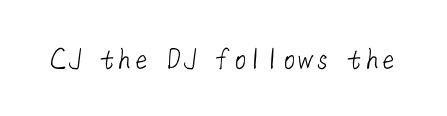
Inter-character spacing is left at the font's built-in metrics. The baseline area is clear. Stem width sits at or under what a default text font uses. Are there feet on the stems? There aren't — it's a sans.
